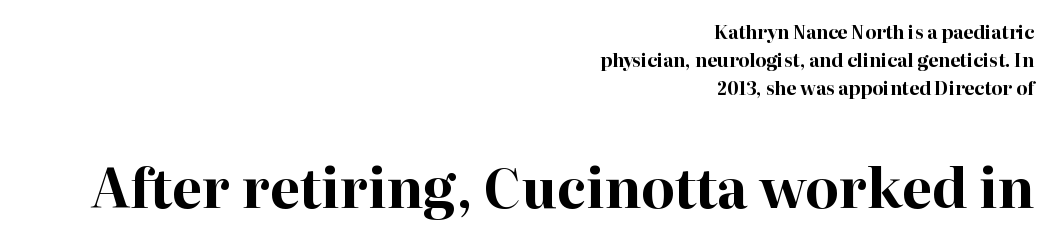
All the whitespace from short lines collects on the left. Do the characters align in a grid? No, the font is proportional. Typographically, this falls in the serif category. As a designer I'd log this as weight 700, bold. A clean baseline with only descenders dipping below it.
